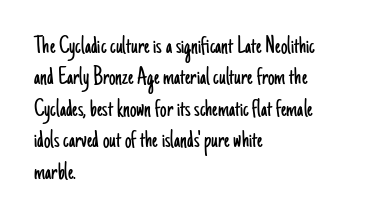
What stands out about the letter spacing? Nothing — it is the standard amount. The rendering anchors every line to the left-hand side. A light-to-regular cut is what we see here. Ordinary non-slanted type is in use.
